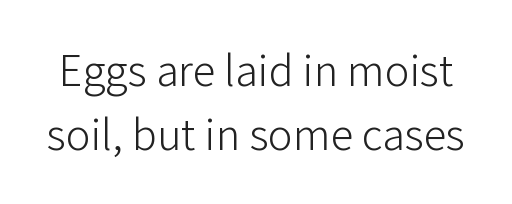
When letters stand straight like this, we call the style roman or upright. No feet cap the strokes, marking this as sans-serif type. The gaps between neighbouring characters are ordinary and unremarkable. These lines are rendered in a variable-pitch font.
